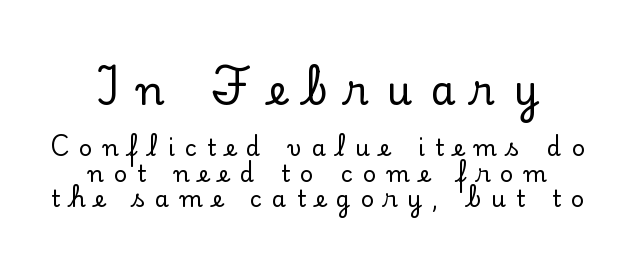
Q: Is the text italic (slanted)? A: No, it is upright.
Q: Is the typeface a serif or a sans-serif typeface? A: Serif.
Q: Is the text underlined? A: No.
Q: Is the spacing between letters normal or unusually wide? A: Unusually wide.
Q: Is the spacing between lines tight, normal or loose? A: Tight.
Q: Which block of text is set in a larger size, the first (top) or the second (bottom)? A: The first (top) one.
Q: Width (condensed, normal, or wide)? A: Normal.
Q: Stroke contrast? A: Low.
Q: x-height? A: Small.
Q: Monospaced? A: No.
